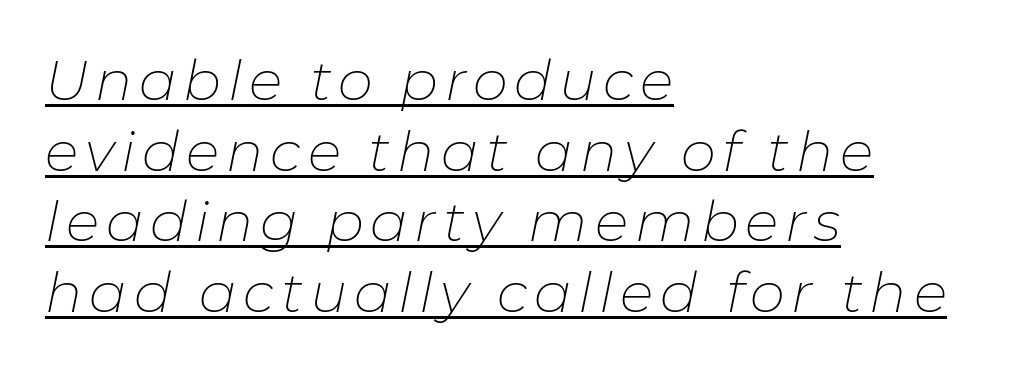
{"italic": "yes", "lean": "right", "slant_degrees": 11, "bold": "no", "weight": "thin", "width": "normal", "stroke_contrast": "low", "x_height": "medium", "monospaced": "no", "underline": "yes", "align": "left", "line_spacing": "normal", "line_spacing_ratio": 1.26, "glyph_px": 56}
